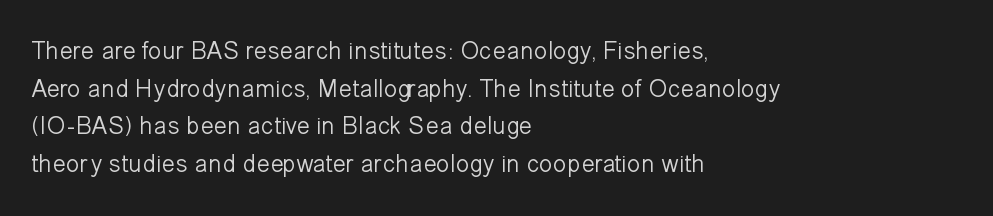
{"italic": "no", "bold": "no", "underline": "no", "align": "left", "line_spacing": "normal", "line_spacing_ratio": 1.51, "letter_spacing": "normal", "letter_spacing_em": 0.0, "glyph_px": 25}
